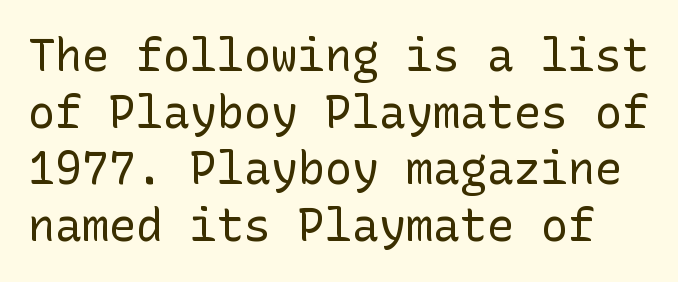
{"serif": "no", "italic": "no", "bold": "no", "weight": "regular", "width": "normal", "stroke_contrast": "low", "x_height": "medium", "underline": "no", "line_spacing": "normal", "line_spacing_ratio": 1.26, "letter_spacing": "normal", "letter_spacing_em": 0.0, "glyph_px": 45}
